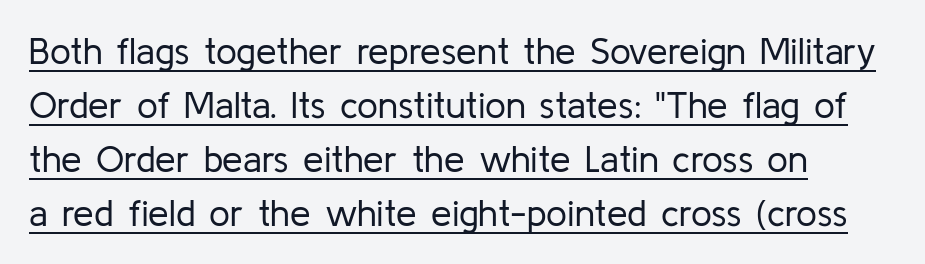
The image shows 37 px regular-weight sans-serif type, upright; set left-aligned, normal line spacing (1.46x), normal letter spacing, underlined; low stroke contrast and a medium x-height.
